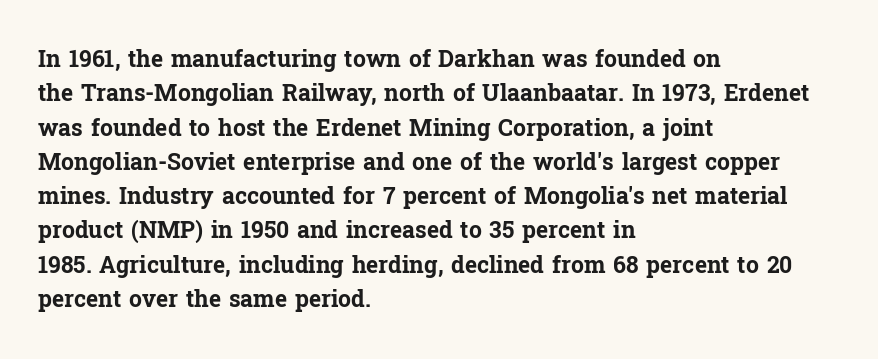
{"italic": "no", "bold": "yes", "underline": "no", "align": "left", "line_spacing": "normal", "line_spacing_ratio": 1.49, "letter_spacing": "normal", "letter_spacing_em": 0.0, "glyph_px": 23}
